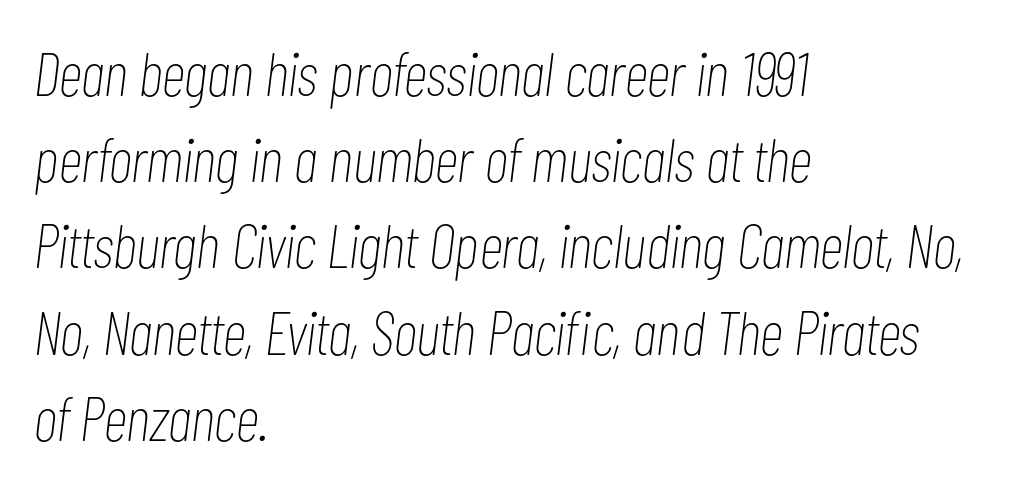
Q: Is the text bold? A: No.
Q: Is the text italic (slanted)? A: Yes, it leans right by about 7 degrees.
Q: Is the text underlined? A: No.
Q: How is the paragraph aligned? A: Left-aligned.
Q: Is the spacing between letters normal or unusually wide? A: Normal.
Q: Is the spacing between lines tight, normal or loose? A: Normal.
Q: Width (condensed, normal, or wide)? A: Condensed.
Q: Stroke contrast? A: Low.
Q: x-height? A: Medium.
Q: Monospaced? A: No.
